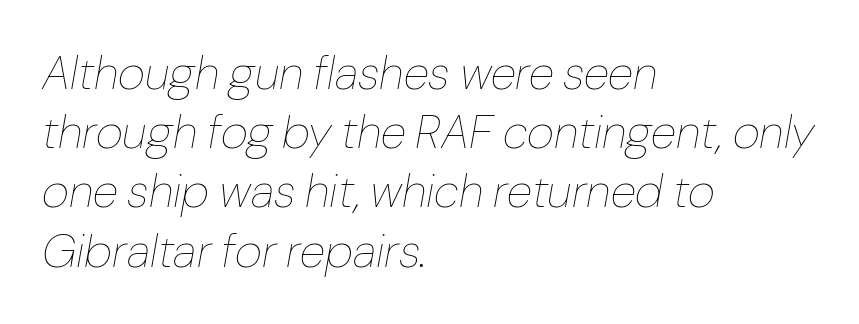
This is not heavy type; no bold has been used. This rendering features lettering with no underline. This sample keeps an unexceptional amount of space between lines. The font's italic variant was chosen for this text. The rendering uses natural spacing where letterforms have individual widths. Line beginnings align vertically; line endings do not.
